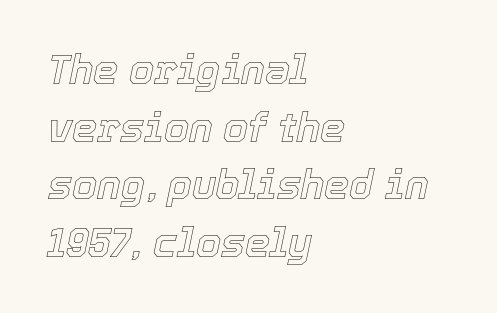
The passage shown stacks its lines at a standard gap. Proportional: the letters do not fall into vertical columns. Inter-character spacing is left at the font's built-in metrics. The baseline area is clear. This sample is left-justified, so line endings fall wherever the words run out. Looking at the ascenders, they clearly lean.
